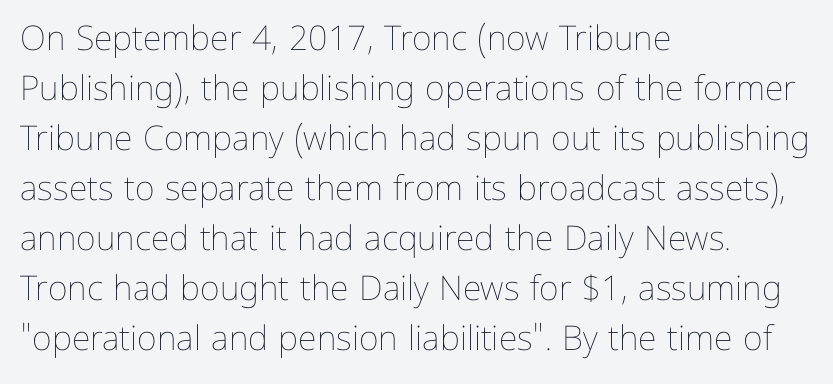
The image shows 34 px thin type, upright; set left-aligned, normal line spacing (1.47x), normal letter spacing, not underlined; low stroke contrast and a medium x-height.
